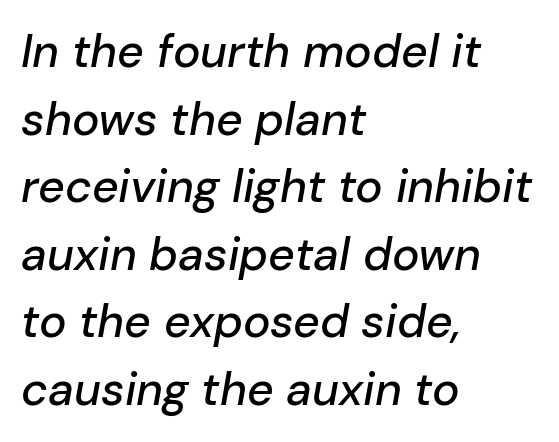
{"italic": "yes", "lean": "right", "slant_degrees": 10, "width": "normal", "stroke_contrast": "low", "x_height": "medium", "monospaced": "no", "underline": "no", "align": "left", "line_spacing": "normal", "line_spacing_ratio": 1.47, "letter_spacing": "normal", "letter_spacing_em": 0.0, "glyph_px": 46}
